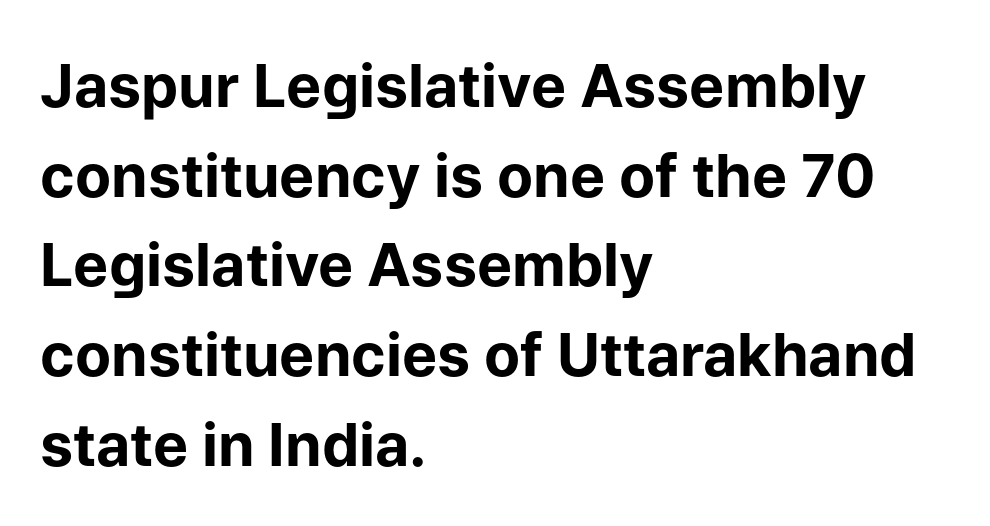
{"serif": "no", "italic": "no", "bold": "yes", "weight": "bold", "width": "normal", "stroke_contrast": "low", "x_height": "medium", "monospaced": "no", "underline": "no", "align": "left", "line_spacing": "normal", "line_spacing_ratio": 1.52, "letter_spacing": "normal", "letter_spacing_em": 0.0, "glyph_px": 59}
